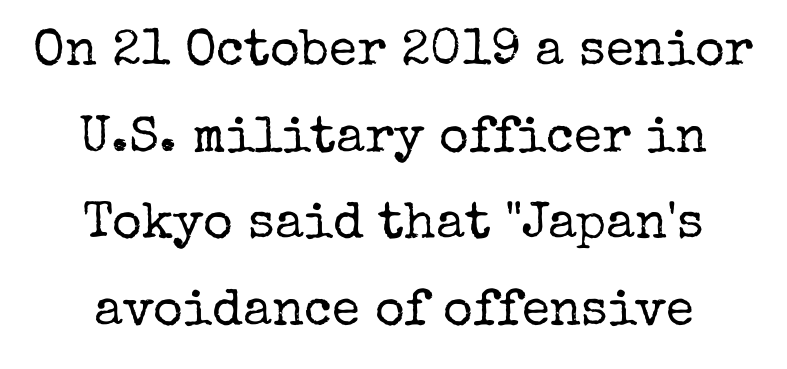
The image shows 51 px regular-weight serif type, upright; set centered, normal line spacing (1.7x), normal letter spacing, not underlined; low stroke contrast and a medium x-height.
